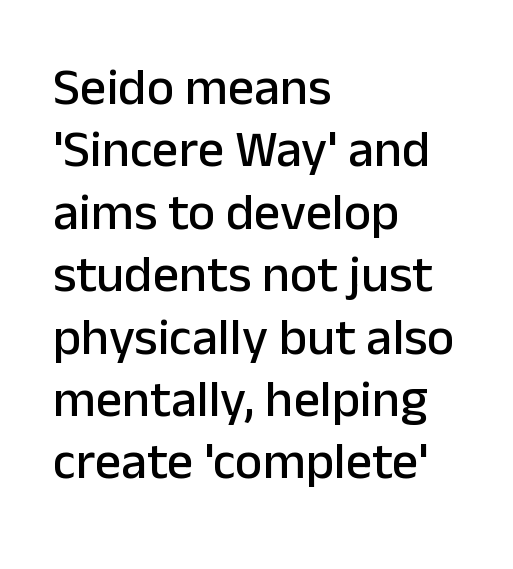
The image shows 52 px sans-serif type, upright; set left-aligned, line spacing 1.2x, normal letter spacing, not underlined; low stroke contrast and a medium x-height.
